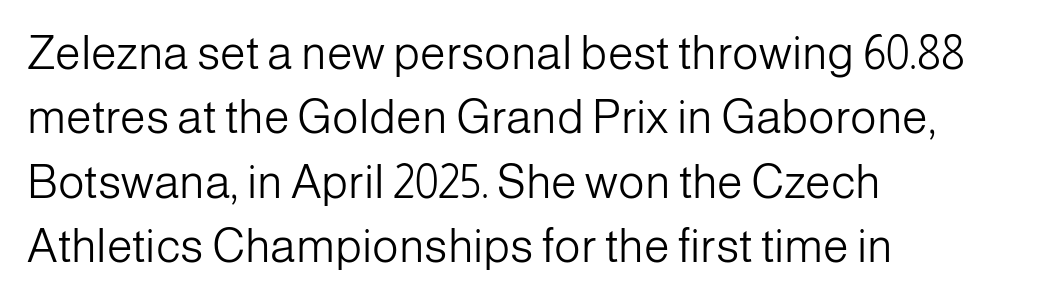
Q: Is the text bold? A: No.
Q: Is the text italic (slanted)? A: No, it is upright.
Q: Is the typeface a serif or a sans-serif typeface? A: Sans-serif.
Q: Is the text underlined? A: No.
Q: How is the paragraph aligned? A: Left-aligned.
Q: Is the spacing between letters normal or unusually wide? A: Normal.
Q: Is the spacing between lines tight, normal or loose? A: Normal.
Q: Width (condensed, normal, or wide)? A: Normal.
Q: Stroke contrast? A: Low.
Q: x-height? A: Medium.
Q: Monospaced? A: No.
